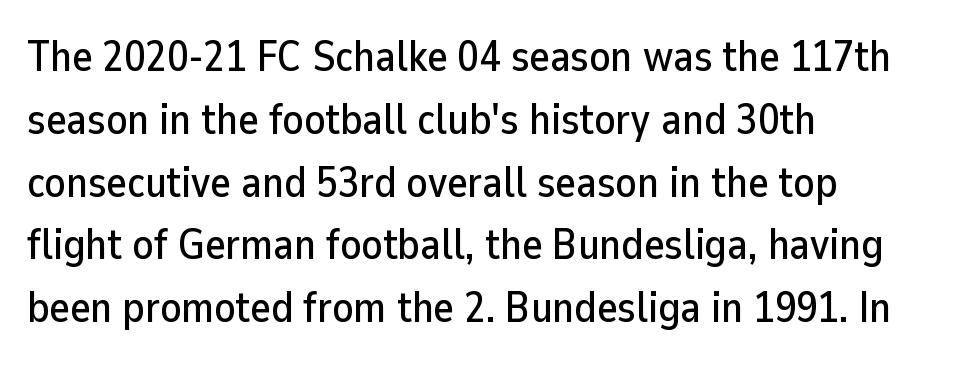
The image shows 43 px sans-serif type, upright; set left-aligned, normal line spacing (1.46x), normal letter spacing, not underlined; low stroke contrast and a medium x-height.
